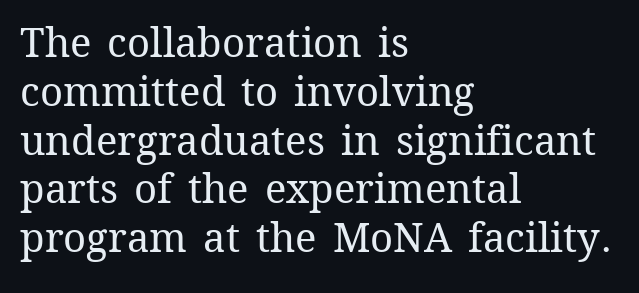
{"italic": "no", "bold": "no", "weight": "regular", "width": "normal", "stroke_contrast": "medium", "x_height": "medium", "monospaced": "no", "underline": "no", "align": "left", "line_spacing_ratio": 1.22, "letter_spacing": "normal", "letter_spacing_em": 0.0, "glyph_px": 40}
